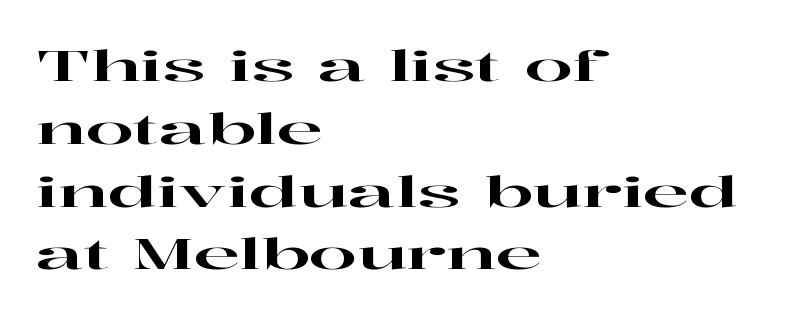
{"serif": "yes", "italic": "no", "width": "wide", "stroke_contrast": "high", "x_height": "medium", "monospaced": "no", "underline": "no", "align": "left", "line_spacing": "normal", "line_spacing_ratio": 1.46, "letter_spacing": "normal", "letter_spacing_em": 0.0, "glyph_px": 43}
